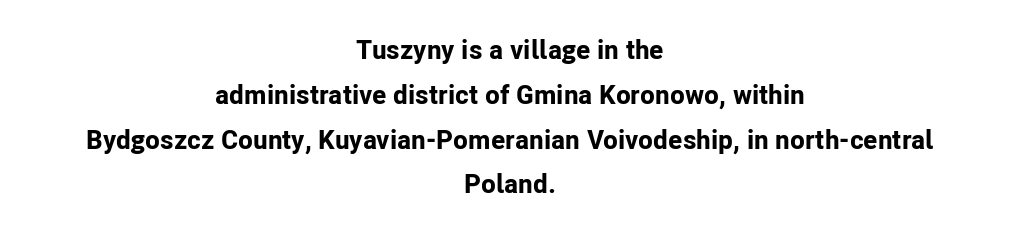
The image shows 27 px bold type, upright; set centered, normal line spacing (1.66x), normal letter spacing, not underlined.
